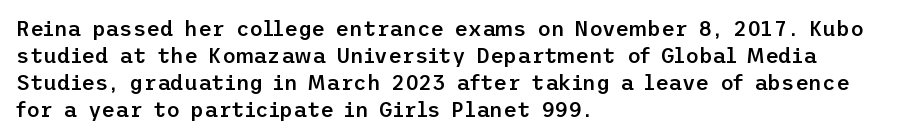
The typography opts for an upright posture over an oblique one. The typesetting leans somewhat heavy: a semibold. Look at the tracking — it's just the regular setting, nothing added. Bare-footed words on every line. Summary of vertical rhythm: regular, with standard interline spacing. The paragraph shown leans on its left margin.
